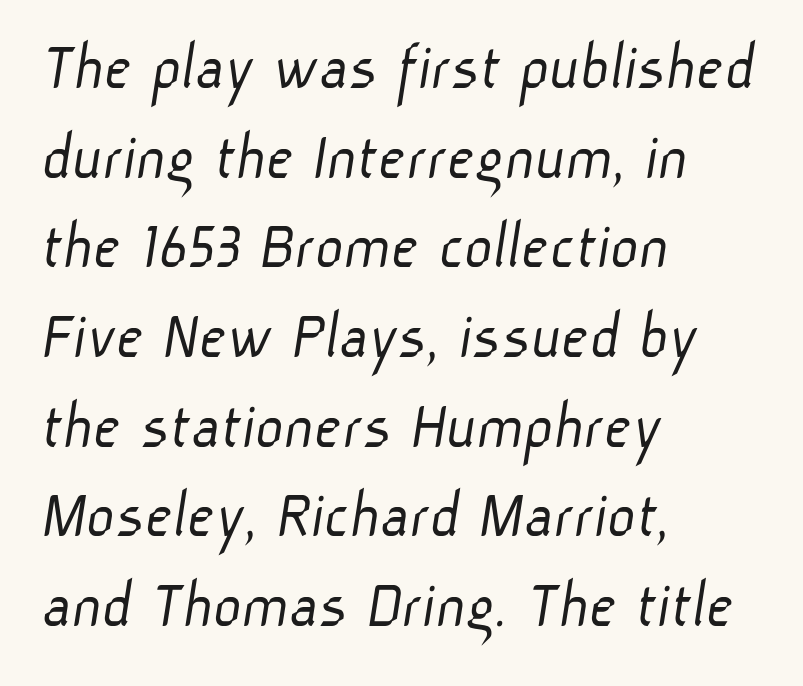
{"serif": "no", "bold": "no", "weight": "light", "width": "normal", "stroke_contrast": "low", "x_height": "medium", "monospaced": "no", "underline": "no", "align": "left", "line_spacing": "normal", "line_spacing_ratio": 1.3, "letter_spacing": "normal", "letter_spacing_em": 0.0, "glyph_px": 69}
